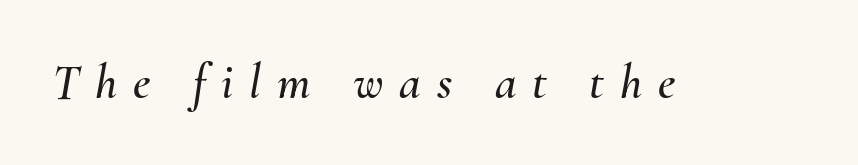
The image shows 49 px text type, italic (leaning right); set unusually wide letter spacing (+0.32 em), not underlined; medium stroke contrast and a small x-height.
